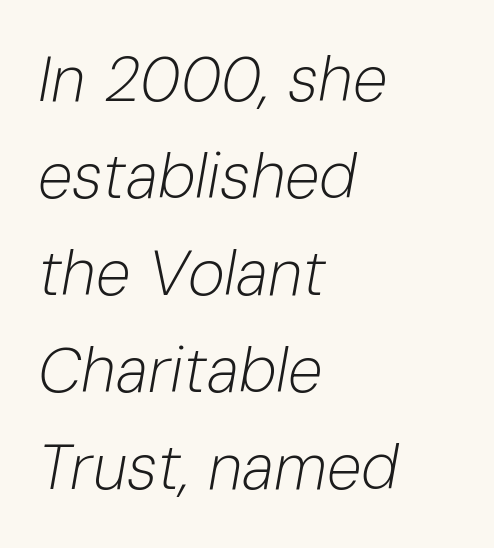
{"italic": "yes", "lean": "right", "slant_degrees": 10, "bold": "no", "weight": "light", "width": "normal", "stroke_contrast": "low", "x_height": "medium", "monospaced": "no", "underline": "no", "align": "left", "line_spacing": "normal", "line_spacing_ratio": 1.54, "letter_spacing": "normal", "letter_spacing_em": 0.0, "glyph_px": 63}
